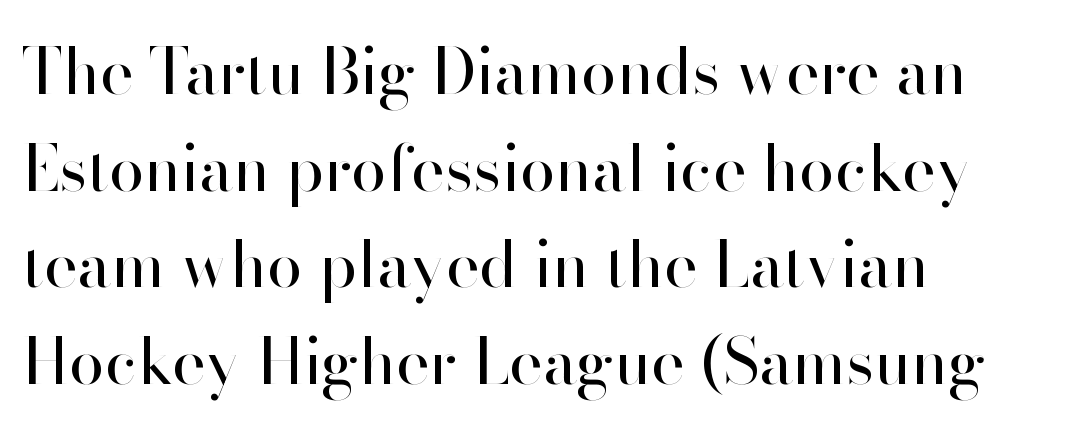
{"serif": "no", "italic": "no", "bold": "no", "weight": "regular", "width": "normal", "stroke_contrast": "high", "x_height": "small", "monospaced": "no", "underline": "no", "align": "left", "line_spacing": "normal", "line_spacing_ratio": 1.51, "letter_spacing": "normal", "letter_spacing_em": 0.0, "glyph_px": 64}
